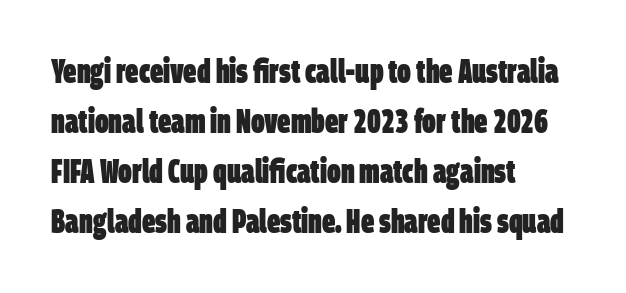
Q: Is the text bold? A: Yes.
Q: Is the typeface a serif or a sans-serif typeface? A: Sans-serif.
Q: Is the text underlined? A: No.
Q: How is the paragraph aligned? A: Left-aligned.
Q: Is the spacing between letters normal or unusually wide? A: Normal.
Q: Is the spacing between lines tight, normal or loose? A: Normal.
Q: Width (condensed, normal, or wide)? A: Condensed.
Q: Stroke contrast? A: Low.
Q: x-height? A: Large.
Q: Monospaced? A: No.
